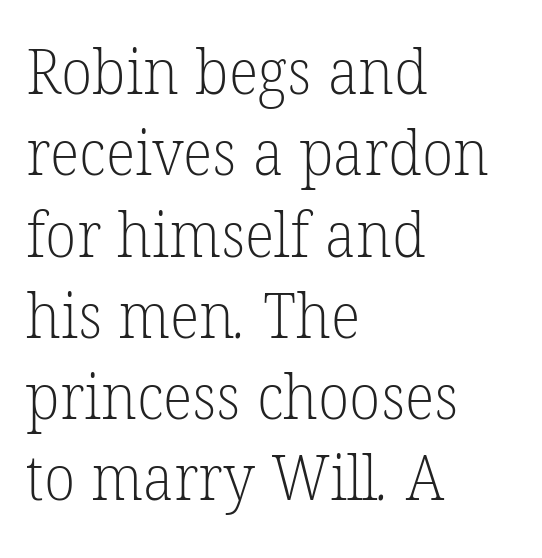
Where is the straight margin? On the left. Here the glyphs are tracked normally, forming tight word shapes. The rendering shows small feet on the letterforms — a serif design. A bare baseline throughout the passage. Quick note: interline space is typical.
